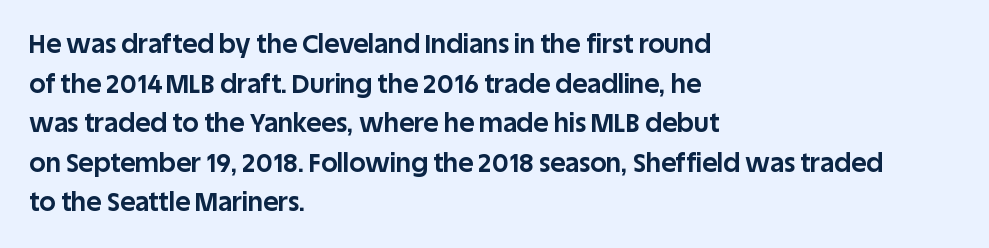
Line spacing here is normal. Words float on clear page, feet unadorned. Each glyph is drawn with heavy, bold strokes. There is no visible air inserted between adjacent glyphs. These lines are set flush left with a ragged right edge. This is roman type, the default non-slanted kind.
